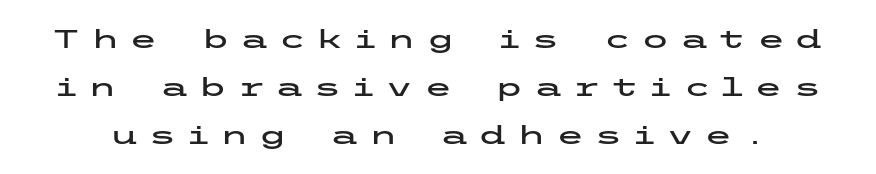
The image shows 26 px text type, upright; set line spacing 1.84x, unusually wide letter spacing (+0.38 em), not underlined.
